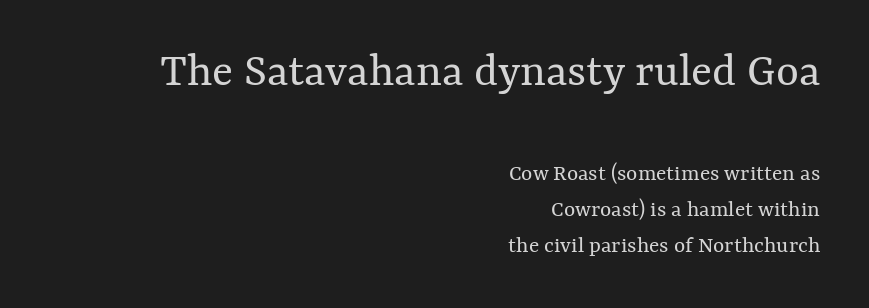
The image shows 49 px regular-weight type, upright; set right-aligned, normal line spacing (1.5x), normal letter spacing, not underlined; the first (top) block is 2.04x larger; medium stroke contrast and a medium x-height.
